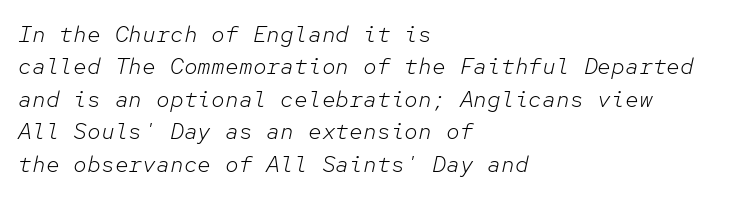
Q: Is the text bold? A: No.
Q: Is the text italic (slanted)? A: Yes, it leans right by about 12 degrees.
Q: Is the text underlined? A: No.
Q: How is the paragraph aligned? A: Left-aligned.
Q: Is the spacing between letters normal or unusually wide? A: Normal.
Q: Is the spacing between lines tight, normal or loose? A: Normal.
